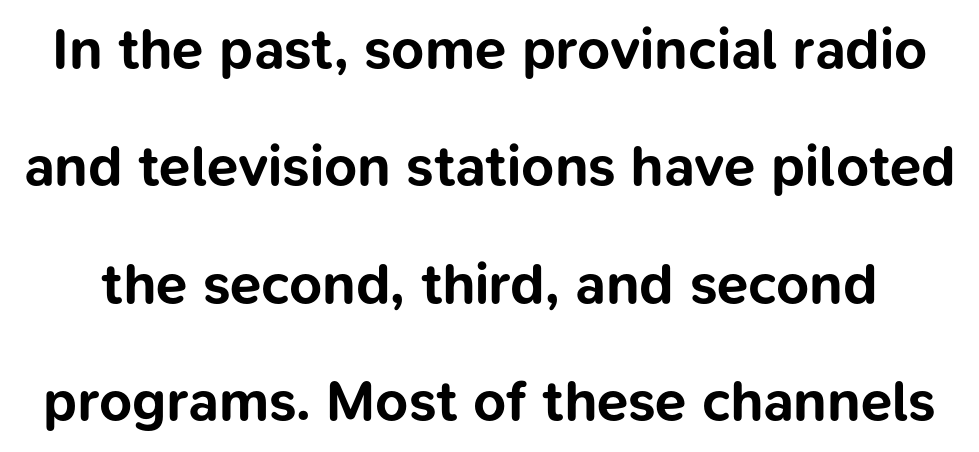
Q: Is the text bold? A: Yes.
Q: Is the text italic (slanted)? A: No, it is upright.
Q: Is the typeface a serif or a sans-serif typeface? A: Sans-serif.
Q: Is the text underlined? A: No.
Q: Is the spacing between letters normal or unusually wide? A: Normal.
Q: Is the spacing between lines tight, normal or loose? A: Loose.
Q: Width (condensed, normal, or wide)? A: Normal.
Q: Stroke contrast? A: Low.
Q: x-height? A: Medium.
Q: Monospaced? A: No.
